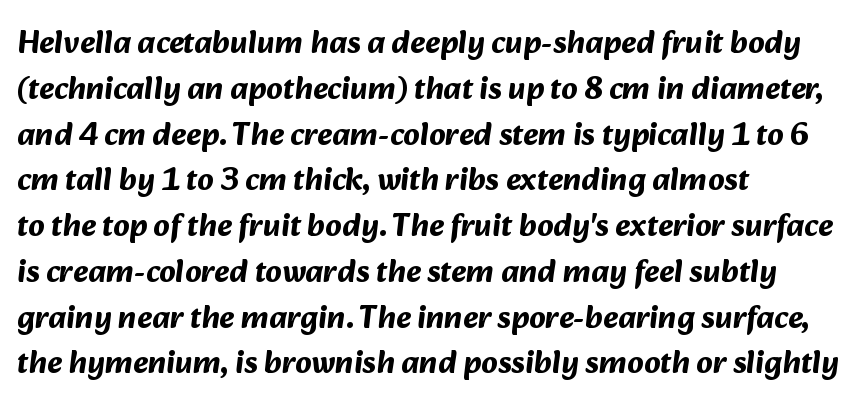
Proportional: the letters do not fall into vertical columns. Stroke terminals: plain, sans-serif. Caption: multi-line text, flush left, ragged right. Regular leading.
